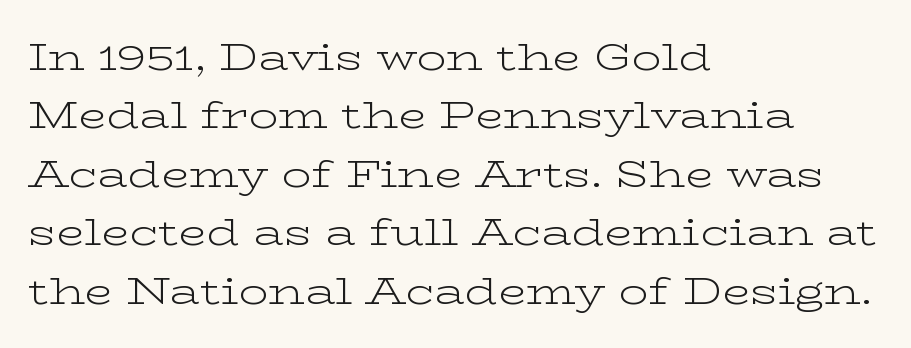
Q: Is the text bold? A: No.
Q: Is the text italic (slanted)? A: No, it is upright.
Q: Is the typeface a serif or a sans-serif typeface? A: Serif.
Q: Is the text underlined? A: No.
Q: How is the paragraph aligned? A: Left-aligned.
Q: Is the spacing between letters normal or unusually wide? A: Normal.
Q: Is the spacing between lines tight, normal or loose? A: Normal.
Q: Width (condensed, normal, or wide)? A: Wide.
Q: Stroke contrast? A: Low.
Q: x-height? A: Medium.
Q: Monospaced? A: No.
